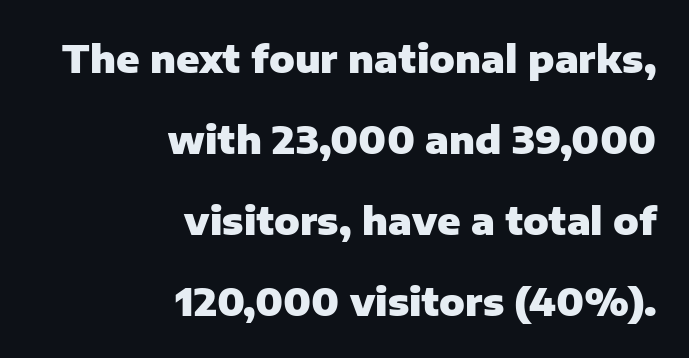
The image shows 38 px heavy sans-serif type, upright; set right-aligned, loose line spacing (2.13x), normal letter spacing, not underlined; low stroke contrast and a medium x-height.
